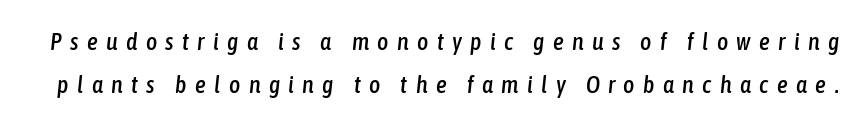
This sample uses an oblique cut, with every glyph tilted off the vertical. There is plenty of visible air inserted between adjacent glyphs. Beneath every word, the page is bare.
